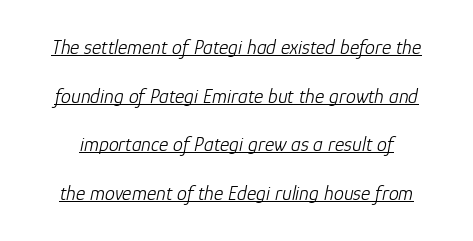
{"italic": "yes", "lean": "right", "slant_degrees": 12, "bold": "no", "underline": "yes", "line_spacing": "loose", "line_spacing_ratio": 2.43, "letter_spacing": "normal", "letter_spacing_em": 0.0, "glyph_px": 20}
